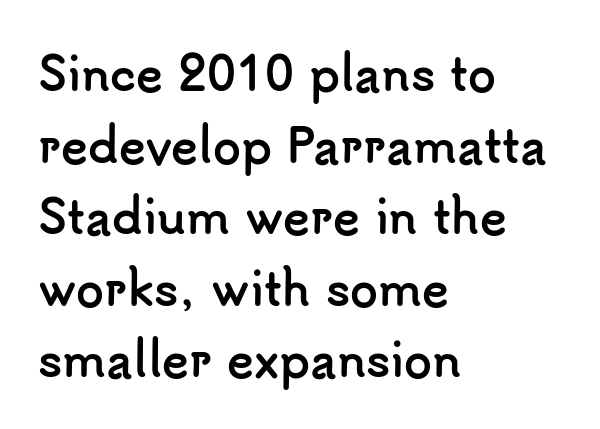
Q: Is the text bold? A: Yes.
Q: Is the text italic (slanted)? A: No, it is upright.
Q: Is the typeface a serif or a sans-serif typeface? A: Sans-serif.
Q: Is the text underlined? A: No.
Q: How is the paragraph aligned? A: Left-aligned.
Q: Is the spacing between letters normal or unusually wide? A: Normal.
Q: Is the spacing between lines tight, normal or loose? A: Normal.
Q: Width (condensed, normal, or wide)? A: Normal.
Q: Stroke contrast? A: Low.
Q: x-height? A: Small.
Q: Monospaced? A: No.
